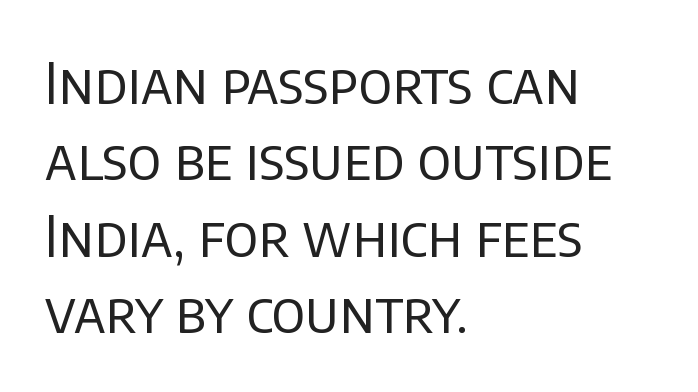
In terms of letterspacing, this is plain default setting. This sample has the flowing, uneven cadence of proportional lettering. Notice how the passage keeps a crisp vertical edge on the left only. Students, observe: this is what conventionally led text looks like.
